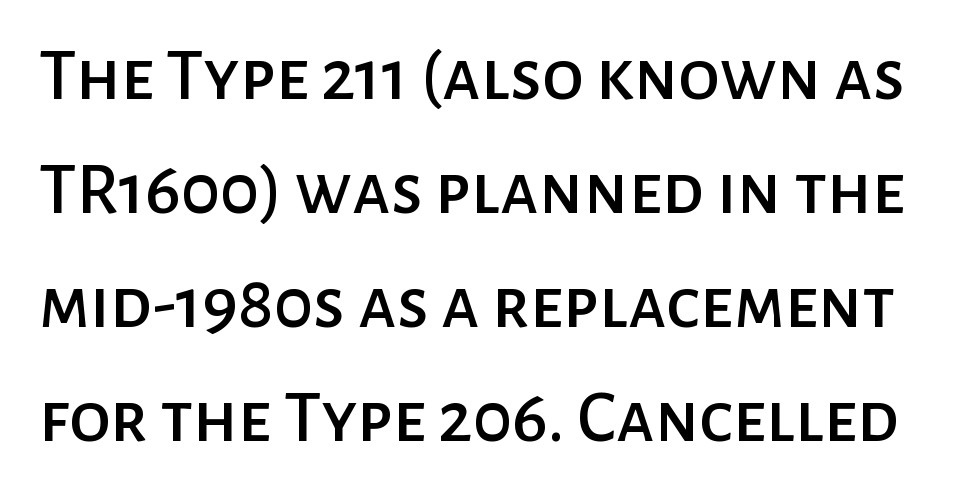
Q: Is the text italic (slanted)? A: No, it is upright.
Q: Is the typeface a serif or a sans-serif typeface? A: Sans-serif.
Q: Is the text underlined? A: No.
Q: Is the spacing between letters normal or unusually wide? A: Normal.
Q: Is the spacing between lines tight, normal or loose? A: Normal.
Q: Width (condensed, normal, or wide)? A: Normal.
Q: Stroke contrast? A: Low.
Q: x-height? A: Medium.
Q: Monospaced? A: No.
